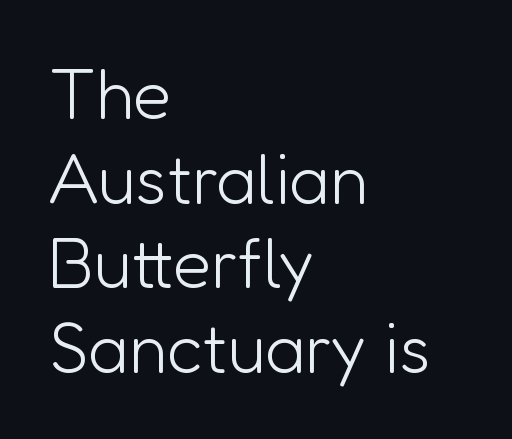
If you drew a ruler down the left edge, every line would touch it. The strokes carry an ordinary text weight at most. When letters stand straight like this, we call the style roman or upright. Note the varied advance widths — an 'i' is clearly narrower than an 'm'. Glyph-to-glyph distance matches everyday printed text. Nothing sits at the stroke ends, so this counts as sans-serif.
